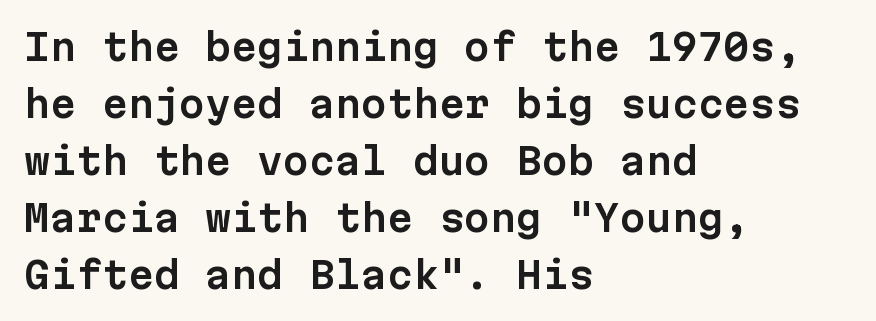
Students, note that the glyphs here touch the page at normal intervals. Is the block centered? No — it sits flush against the left margin. The zone under the glyphs is completely vacant. The letters march in equal steps, a hallmark of fixed-pitch type.
